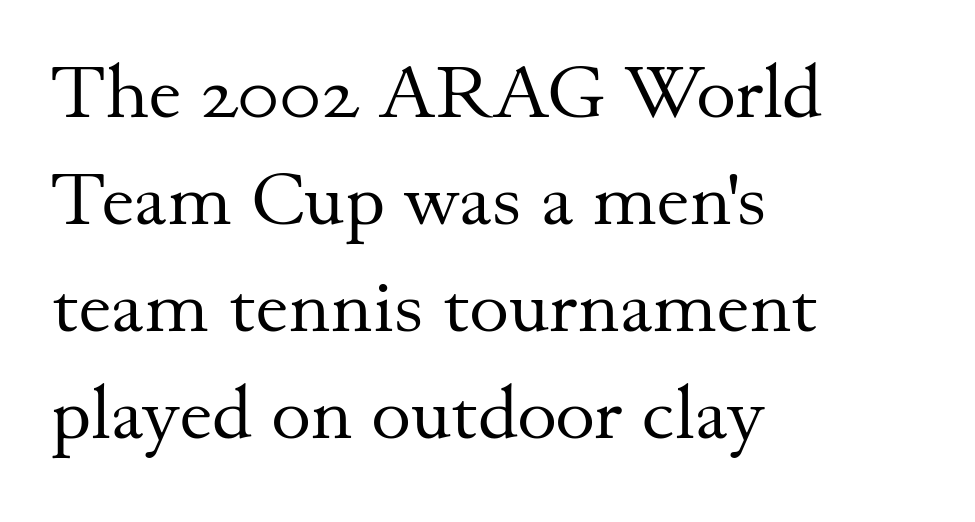
Q: Is the text bold? A: No.
Q: Is the text italic (slanted)? A: No, it is upright.
Q: Is the typeface a serif or a sans-serif typeface? A: Serif.
Q: Is the text underlined? A: No.
Q: How is the paragraph aligned? A: Left-aligned.
Q: Is the spacing between letters normal or unusually wide? A: Normal.
Q: Is the spacing between lines tight, normal or loose? A: Normal.
Q: Width (condensed, normal, or wide)? A: Normal.
Q: Stroke contrast? A: Medium.
Q: x-height? A: Small.
Q: Monospaced? A: No.
